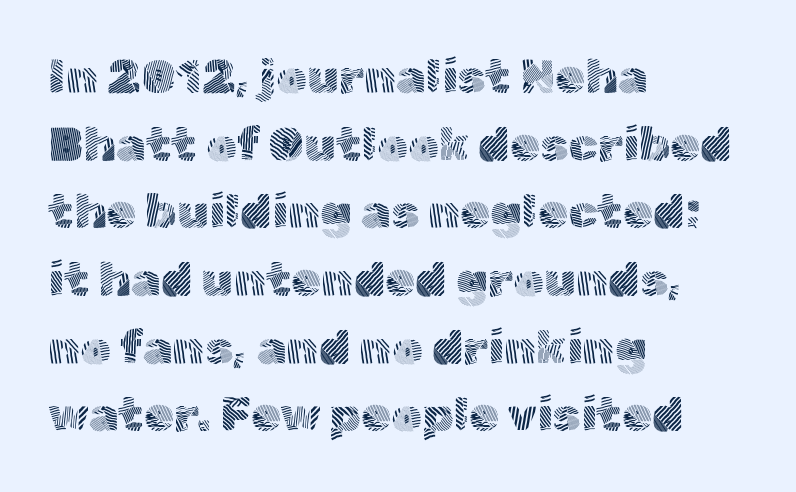
{"serif": "no", "italic": "no", "bold": "no", "weight": "light", "width": "normal", "x_height": "medium", "monospaced": "no", "underline": "no", "align": "left", "line_spacing": "normal", "line_spacing_ratio": 1.41, "letter_spacing": "normal", "letter_spacing_em": 0.0, "glyph_px": 48}
